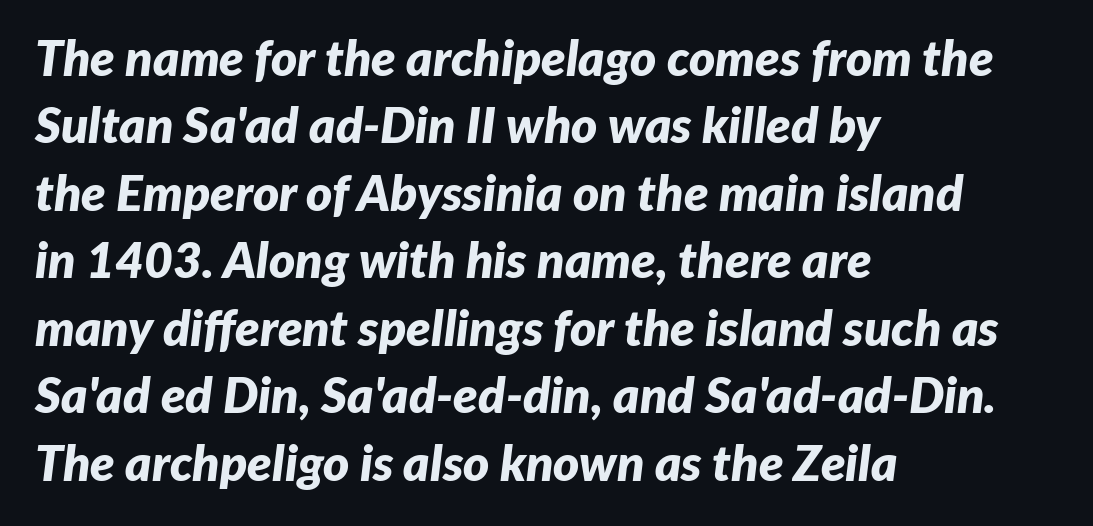
{"italic": "yes", "lean": "right", "slant_degrees": 7, "bold": "yes", "weight": "bold", "width": "normal", "stroke_contrast": "low", "x_height": "medium", "monospaced": "no", "underline": "no", "align": "left", "line_spacing": "normal", "line_spacing_ratio": 1.35, "letter_spacing": "normal", "letter_spacing_em": 0.0, "glyph_px": 50}
